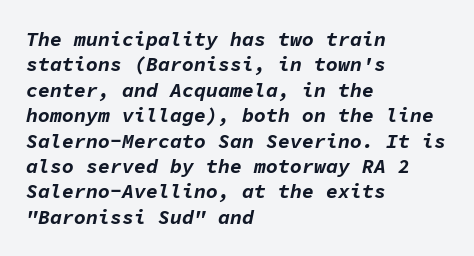
The image shows 20 px bold type, italic (leaning right); set left-aligned, normal line spacing (1.27x), normal letter spacing, not underlined.
